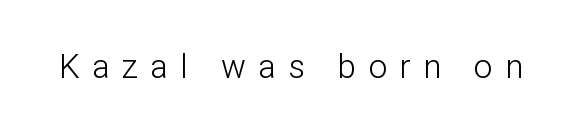
{"serif": "no", "italic": "no", "bold": "no", "weight": "light", "width": "normal", "stroke_contrast": "low", "x_height": "medium", "monospaced": "no", "underline": "no", "letter_spacing": "wide", "letter_spacing_em": 0.37, "glyph_px": 33}
